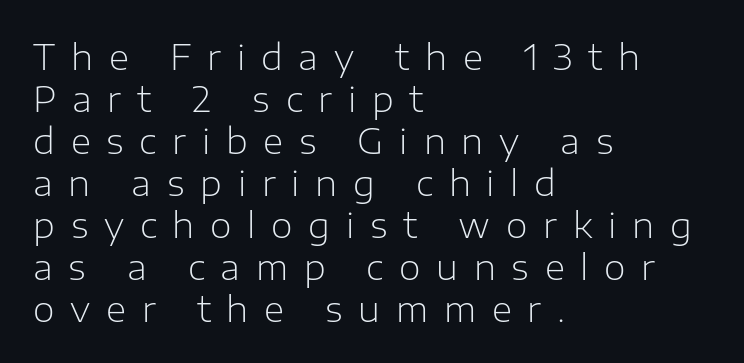
{"serif": "no", "italic": "no", "bold": "no", "weight": "light", "width": "normal", "stroke_contrast": "low", "x_height": "medium", "monospaced": "no", "underline": "no", "align": "left", "line_spacing_ratio": 1.2, "letter_spacing": "wide", "letter_spacing_em": 0.45, "glyph_px": 35}
